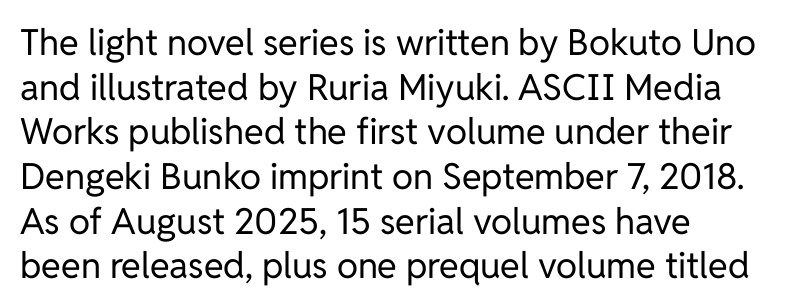
Observe the absence of serifs on each vertical stroke in this sample. The tracking reads as untouched default to a designer's eye. Each stroke keeps to a modest, everyday thickness or less. These lines stack with their left ends in a neat column. Unlike italic type, these characters show no tilt at all.
